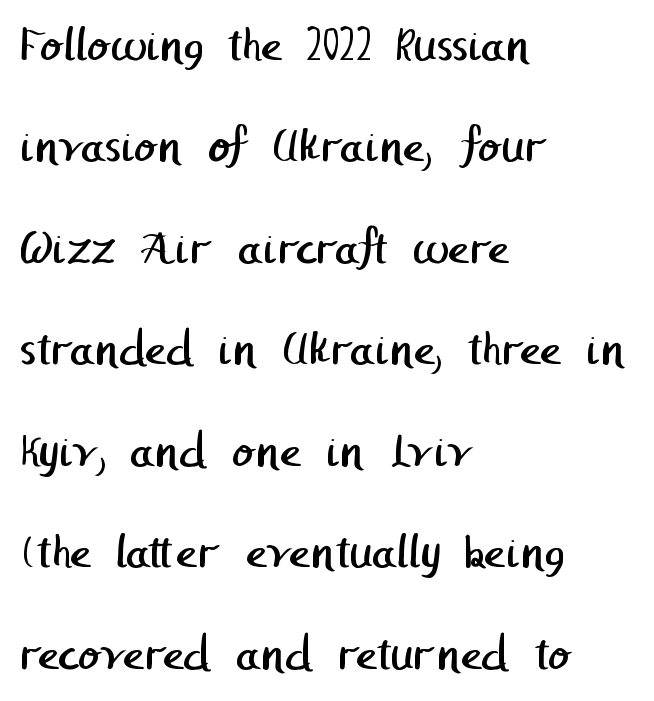
The typesetter chose a ragged-right arrangement here. The baseline area is clear. The face used here is a sans, in the tradition of grotesques and geometrics. A great deal of white space separates one row of letters from the next. Weight: in the light-to-regular range. Observe the ordinary spacing: letters are neighbours, not strangers.
